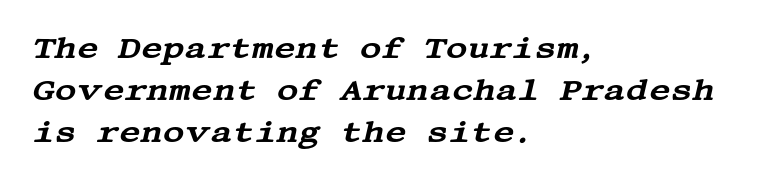
The image shows 30 px wide serif type, italic (leaning right); set left-aligned, normal line spacing (1.4x), normal letter spacing, not underlined; medium stroke contrast and a large x-height.
